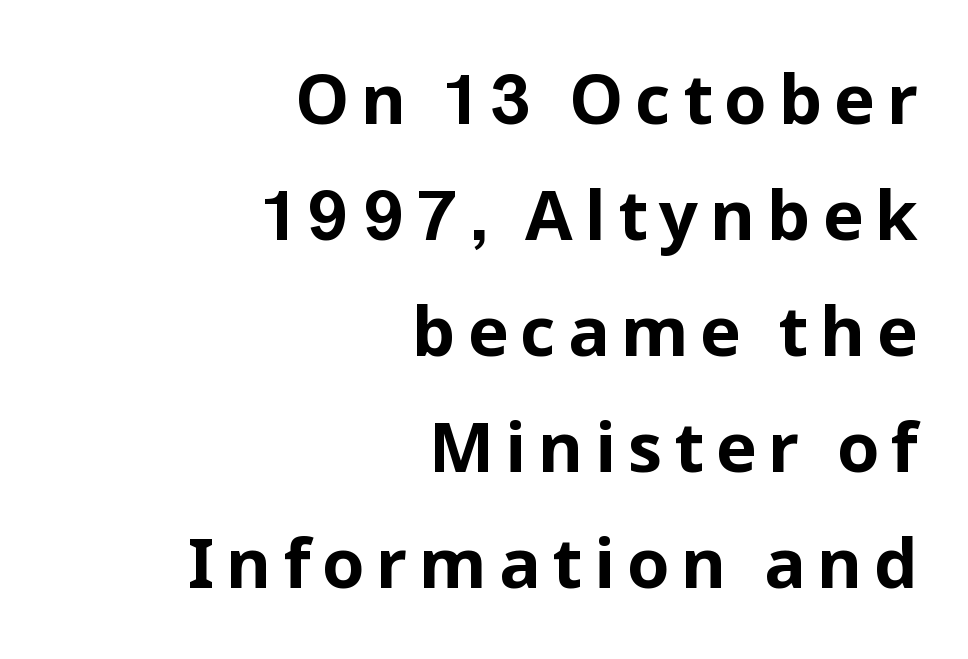
The strip under each line holds only bare page. Font category for this specimen: sans-serif. On the weight axis this lands at bold, roughly 700. The face used here is proportionally spaced, like ordinary book or web type.
